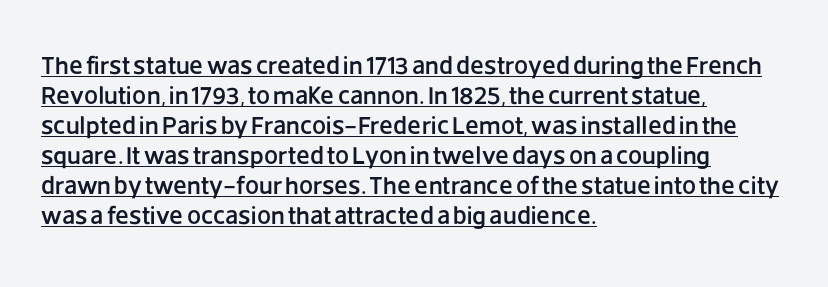
Q: Is the text italic (slanted)? A: No, it is upright.
Q: Is the text underlined? A: Yes.
Q: How is the paragraph aligned? A: Left-aligned.
Q: Is the spacing between letters normal or unusually wide? A: Normal.
